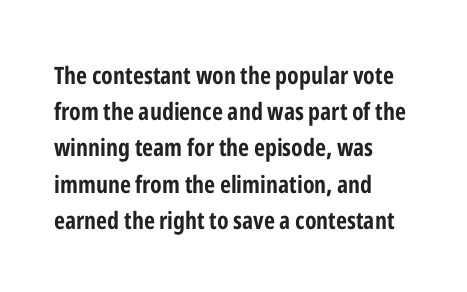
The vertical gap from one line to the next is medium. In terms of posture, this sample is upright. Look at the stroke-to-counter ratio: heavy, a bold. Clear beneath every line of the passage. Casual observation: everything's shoved over to the left. You could call the tracking neutral — neither tight nor loose.
